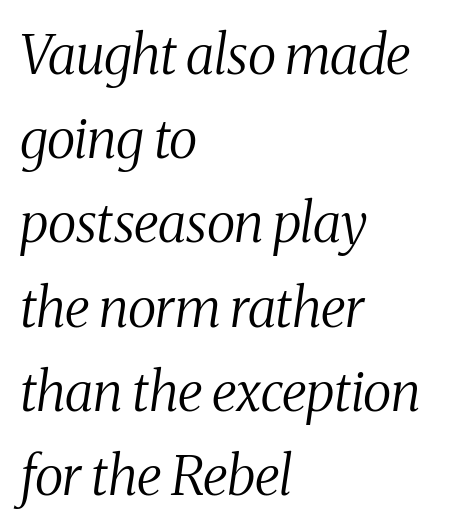
{"serif": "yes", "italic": "yes", "lean": "right", "slant_degrees": 8, "bold": "no", "weight": "regular", "width": "condensed", "stroke_contrast": "medium", "x_height": "medium", "monospaced": "no", "underline": "no", "align": "left", "line_spacing": "normal", "line_spacing_ratio": 1.56, "letter_spacing": "normal", "letter_spacing_em": 0.0, "glyph_px": 54}
